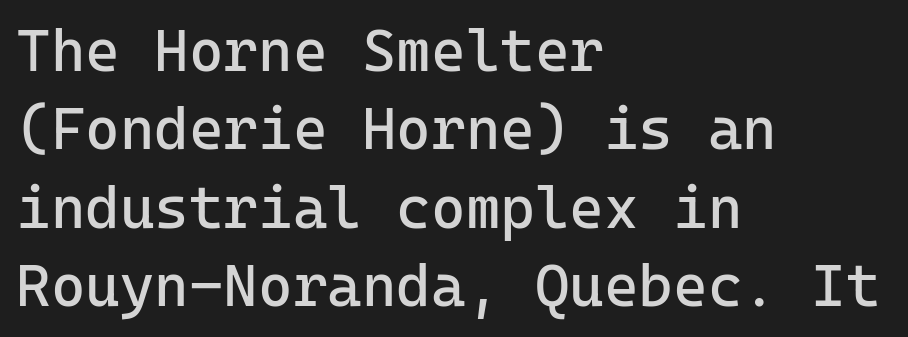
Spacing verdict: monospaced, one width for all characters. Each line starts at the same left margin while the right side varies. Nothing unusual about the tracking: characters are spaced as the font intends. Tall strokes in this sample are plumb rather than angled. The baseline area is clear. This sample keeps an unexceptional amount of space between lines.
